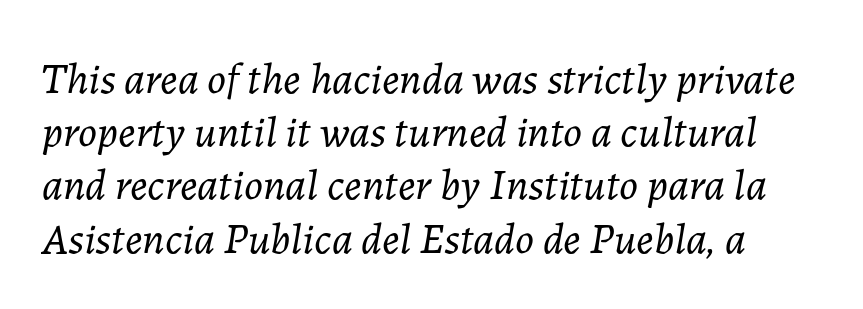
{"italic": "yes", "lean": "right", "slant_degrees": 7, "bold": "no", "weight": "light", "width": "normal", "stroke_contrast": "low", "x_height": "medium", "monospaced": "no", "underline": "no", "line_spacing_ratio": 1.21, "letter_spacing": "normal", "letter_spacing_em": 0.0, "glyph_px": 44}
